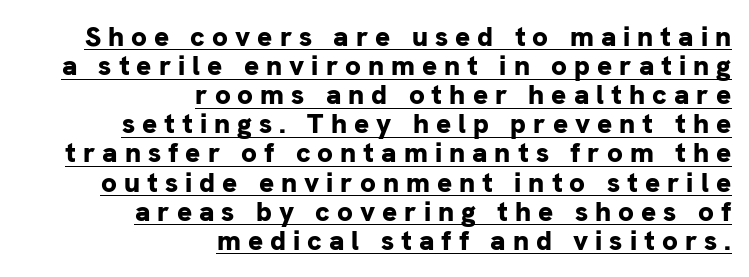
The image shows 28 px bold sans-serif type, upright; set right-aligned, tight line spacing (1.04x), unusually wide letter spacing (+0.25 em), underlined; low stroke contrast and a medium x-height.
